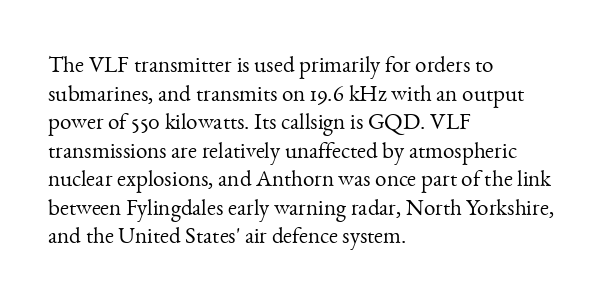
{"italic": "no", "bold": "no", "underline": "no", "align": "left", "line_spacing_ratio": 1.24, "letter_spacing": "normal", "letter_spacing_em": 0.0, "glyph_px": 23}
